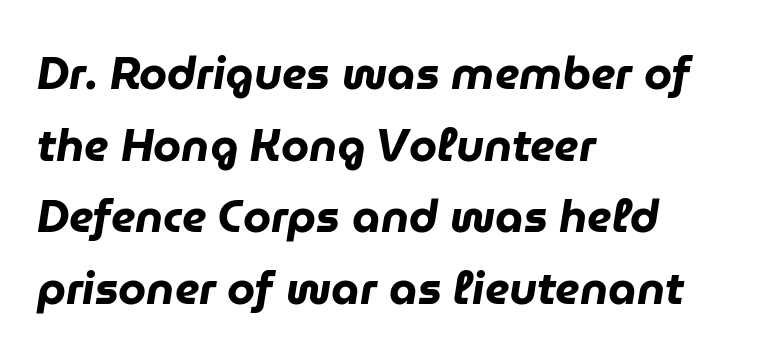
The image shows 45 px heavy type, italic (leaning right); set left-aligned, normal line spacing (1.59x), normal letter spacing, not underlined; low stroke contrast and a medium x-height.
